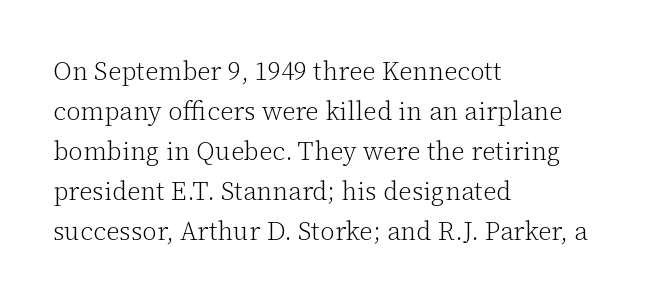
Q: Is the text bold? A: No.
Q: Is the text italic (slanted)? A: No, it is upright.
Q: Is the text underlined? A: No.
Q: How is the paragraph aligned? A: Left-aligned.
Q: Is the spacing between letters normal or unusually wide? A: Normal.
Q: Is the spacing between lines tight, normal or loose? A: Normal.
